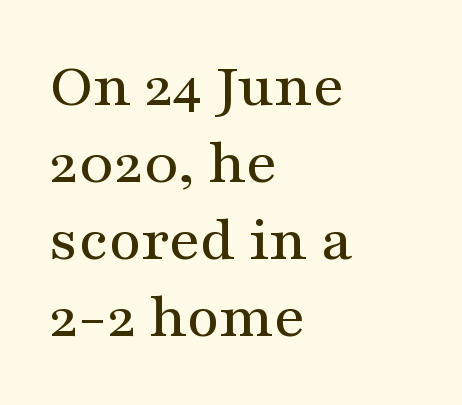
The image shows 63 px wide serif type, upright; set left-aligned, line spacing 1.22x, normal letter spacing, not underlined; medium stroke contrast and a medium x-height.
